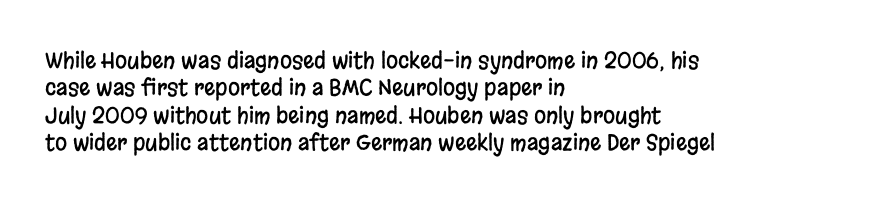
Q: Is the text italic (slanted)? A: No, it is upright.
Q: Is the text underlined? A: No.
Q: How is the paragraph aligned? A: Left-aligned.
Q: Is the spacing between letters normal or unusually wide? A: Normal.
